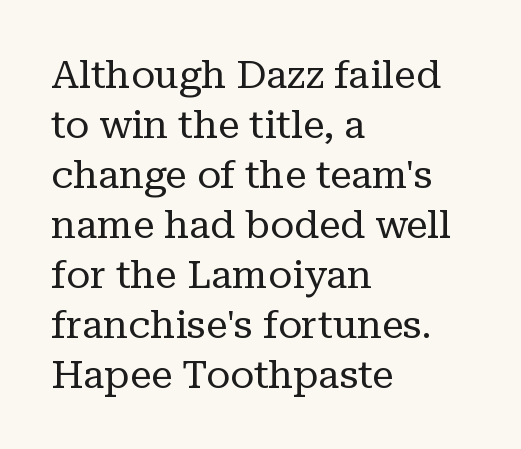
Type style note: has serifs. Characters follow at the spacing the type designer built in. A normal amount of white space separates one row of letters from the next. Each letter keeps its own natural width here, so spacing adapts to shape.
